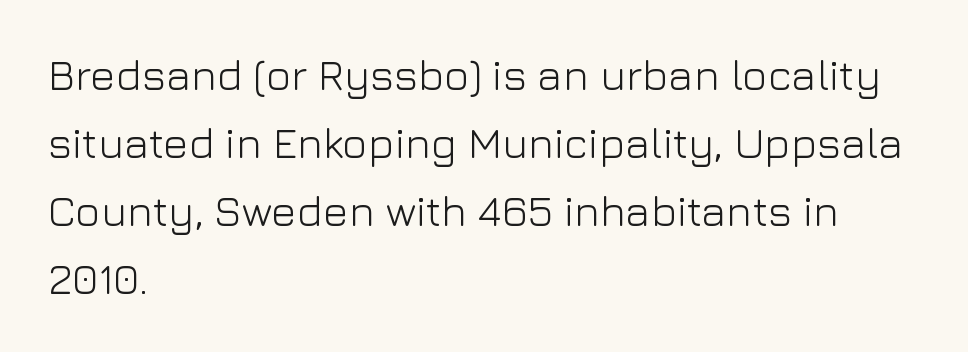
The image shows 43 px light sans-serif type, upright; set left-aligned, normal line spacing (1.58x), normal letter spacing, not underlined; low stroke contrast and a medium x-height.
